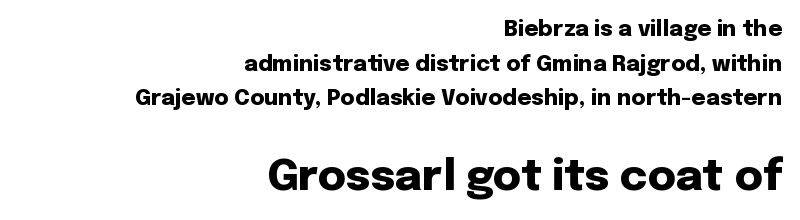
Q: Is the text bold? A: Yes.
Q: Is the text italic (slanted)? A: No, it is upright.
Q: Is the typeface a serif or a sans-serif typeface? A: Sans-serif.
Q: Is the text underlined? A: No.
Q: How is the paragraph aligned? A: Right-aligned.
Q: Is the spacing between letters normal or unusually wide? A: Normal.
Q: Is the spacing between lines tight, normal or loose? A: Normal.
Q: Which block of text is set in a larger size, the first (top) or the second (bottom)? A: The second (bottom) one.
Q: Width (condensed, normal, or wide)? A: Normal.
Q: Stroke contrast? A: Low.
Q: x-height? A: Medium.
Q: Monospaced? A: No.
